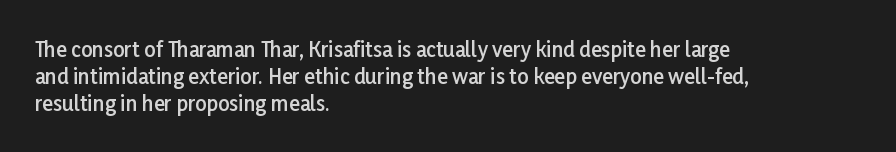
Q: Is the text bold? A: Semi-bold.
Q: Is the text italic (slanted)? A: No, it is upright.
Q: Is the text underlined? A: No.
Q: How is the paragraph aligned? A: Left-aligned.
Q: Is the spacing between letters normal or unusually wide? A: Normal.
Q: Is the spacing between lines tight, normal or loose? A: Normal.
